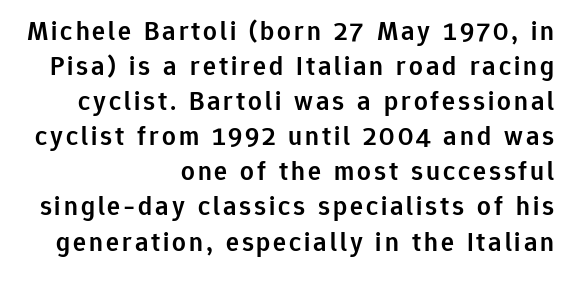
The image shows 27 px text type, upright; set right-aligned, normal line spacing (1.3x), not underlined.
